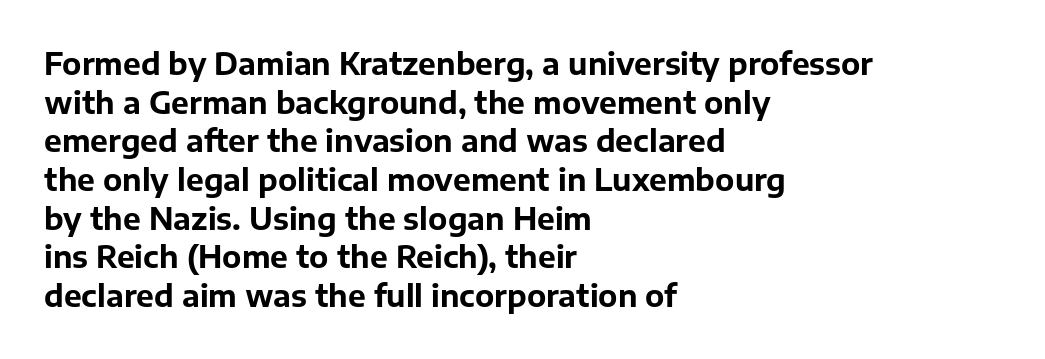
{"serif": "no", "italic": "no", "bold": "yes", "weight": "bold", "width": "normal", "stroke_contrast": "low", "x_height": "medium", "monospaced": "no", "underline": "no", "align": "left", "line_spacing": "normal", "line_spacing_ratio": 1.29, "letter_spacing": "normal", "letter_spacing_em": 0.0, "glyph_px": 30}
